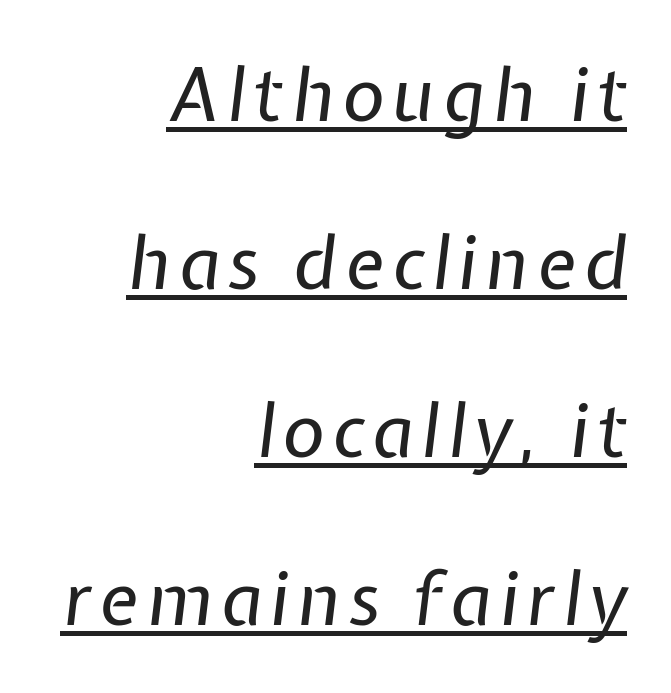
Q: Is the text bold? A: No.
Q: Is the text italic (slanted)? A: Yes, it leans right by about 7 degrees.
Q: Is the text underlined? A: Yes.
Q: How is the paragraph aligned? A: Right-aligned.
Q: Is the spacing between lines tight, normal or loose? A: Loose.
Q: Width (condensed, normal, or wide)? A: Normal.
Q: Stroke contrast? A: Low.
Q: x-height? A: Medium.
Q: Monospaced? A: No.
